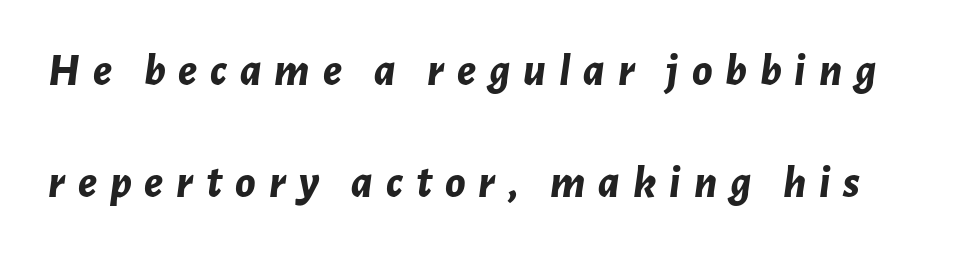
Q: Is the text bold? A: Yes.
Q: Is the text italic (slanted)? A: Yes, it leans right by about 7 degrees.
Q: Is the text underlined? A: No.
Q: Is the spacing between letters normal or unusually wide? A: Unusually wide.
Q: Is the spacing between lines tight, normal or loose? A: Loose.
Q: Width (condensed, normal, or wide)? A: Normal.
Q: Stroke contrast? A: Low.
Q: x-height? A: Medium.
Q: Monospaced? A: No.
